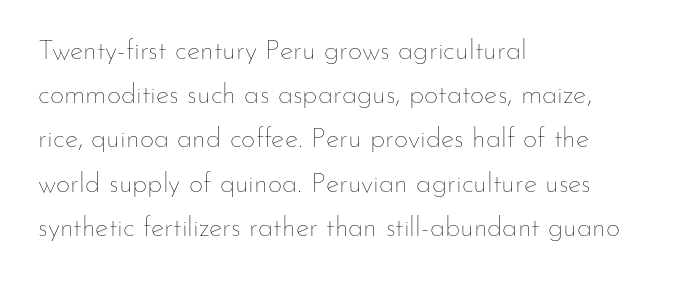
{"italic": "no", "bold": "no", "weight": "thin", "width": "normal", "stroke_contrast": "low", "x_height": "small", "monospaced": "no", "underline": "no", "align": "left", "line_spacing": "normal", "line_spacing_ratio": 1.58, "letter_spacing": "normal", "letter_spacing_em": 0.0, "glyph_px": 28}
